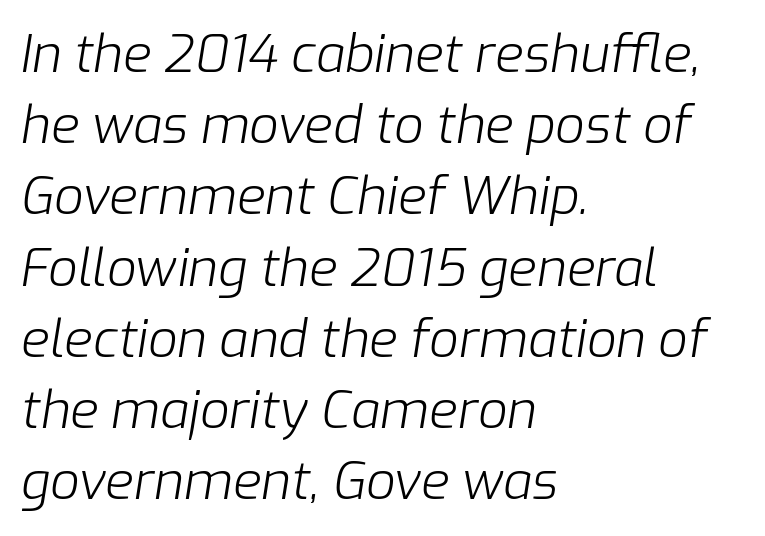
{"italic": "yes", "lean": "right", "slant_degrees": 9, "bold": "no", "weight": "light", "width": "normal", "stroke_contrast": "low", "x_height": "medium", "monospaced": "no", "underline": "no", "align": "left", "line_spacing": "normal", "line_spacing_ratio": 1.37, "letter_spacing": "normal", "letter_spacing_em": 0.0, "glyph_px": 52}
